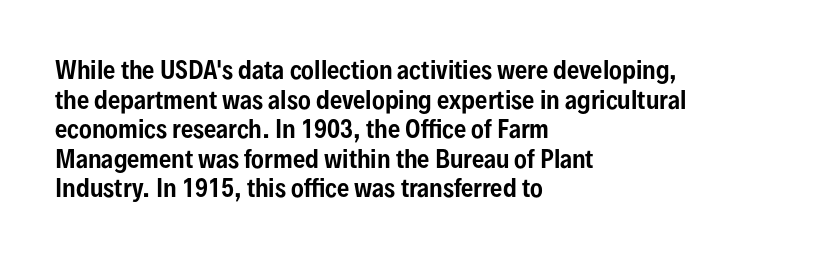
{"italic": "no", "underline": "no", "align": "left", "line_spacing_ratio": 1.23, "letter_spacing": "normal", "letter_spacing_em": 0.0, "glyph_px": 24}
